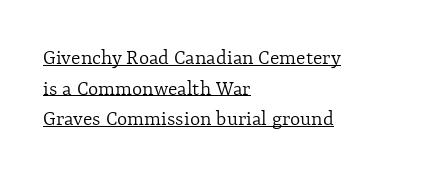
{"italic": "no", "bold": "no", "underline": "yes", "align": "left", "line_spacing": "normal", "line_spacing_ratio": 1.39, "letter_spacing": "normal", "letter_spacing_em": 0.0, "glyph_px": 22}
